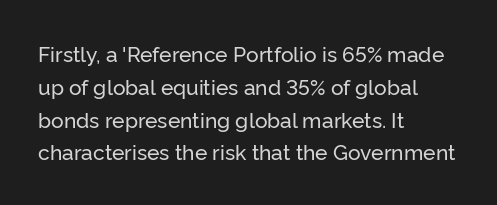
Q: Is the text italic (slanted)? A: No, it is upright.
Q: Is the text underlined? A: No.
Q: How is the paragraph aligned? A: Left-aligned.
Q: Is the spacing between letters normal or unusually wide? A: Normal.
Q: Is the spacing between lines tight, normal or loose? A: Normal.
